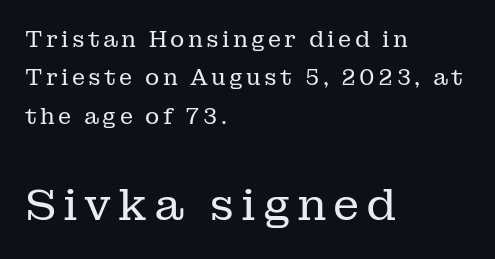
The image shows 44 px regular-weight serif type, upright; set left-aligned, line spacing 1.75x, not underlined; the second (bottom) block is 2.0x larger; low stroke contrast and a medium x-height.
